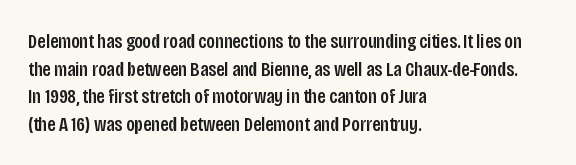
Line starts are locked; line ends wander. Leading matches the norm, producing a regular column. Characters remain perfectly vertical along every line. The area under the type is left untouched. Caption: standard tracking, unaltered.
